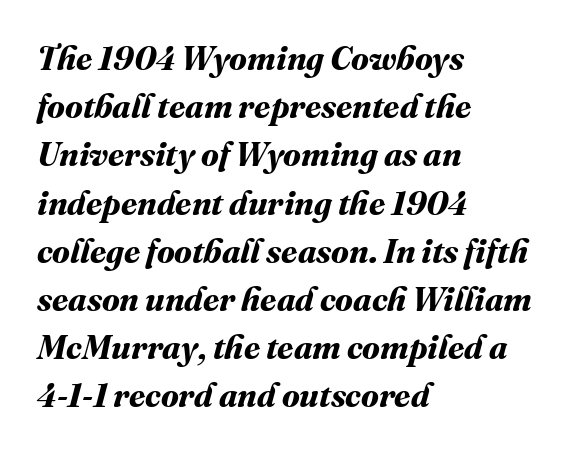
Q: Is the text bold? A: Yes.
Q: Is the text underlined? A: No.
Q: How is the paragraph aligned? A: Left-aligned.
Q: Is the spacing between letters normal or unusually wide? A: Normal.
Q: Is the spacing between lines tight, normal or loose? A: Normal.
Q: Width (condensed, normal, or wide)? A: Normal.
Q: Stroke contrast? A: Medium.
Q: x-height? A: Medium.
Q: Monospaced? A: No.
